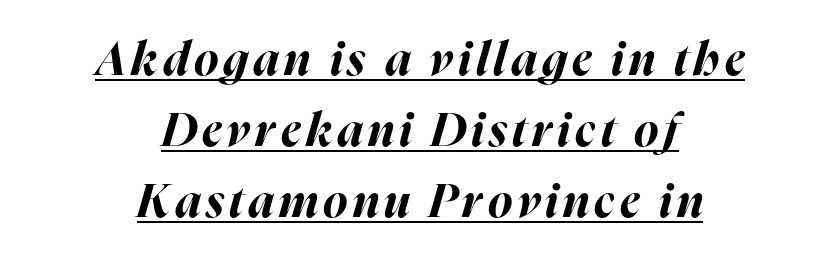
The image shows 46 px bold type, italic (leaning right); set centered, normal line spacing (1.54x), underlined; high stroke contrast and a medium x-height.
